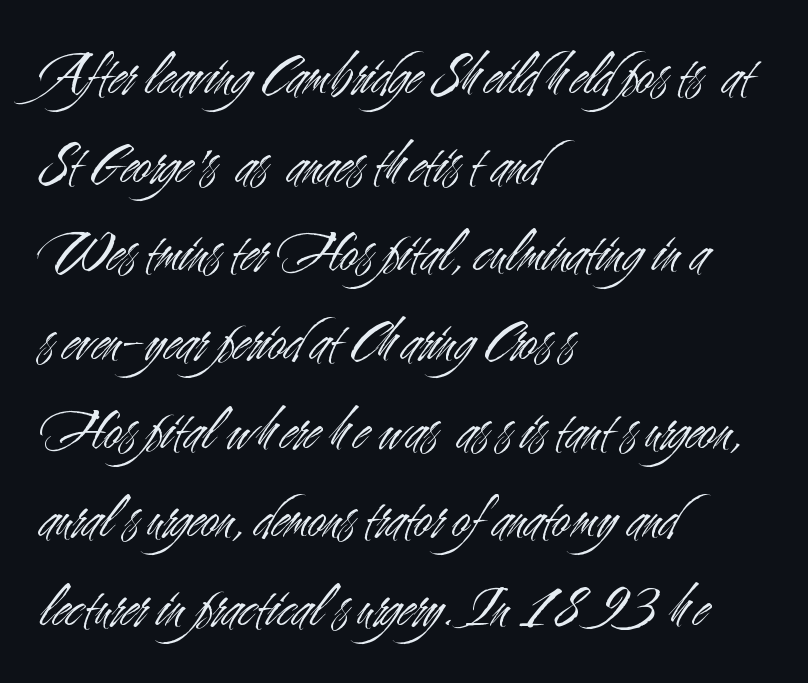
Q: Is the text bold? A: No.
Q: Is the text italic (slanted)? A: Yes.
Q: Is the typeface a serif or a sans-serif typeface? A: Sans-serif.
Q: Is the text underlined? A: No.
Q: How is the paragraph aligned? A: Left-aligned.
Q: Is the spacing between letters normal or unusually wide? A: Normal.
Q: Is the spacing between lines tight, normal or loose? A: Normal.
Q: Width (condensed, normal, or wide)? A: Condensed.
Q: Stroke contrast? A: Medium.
Q: x-height? A: Small.
Q: Monospaced? A: No.
